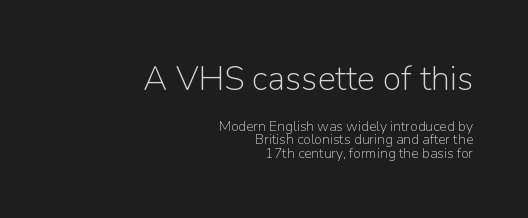
Typeset ragged left — the right edge is the straight one. The letters in the upper block stand taller than those in the block below. Heft: none added — not bold. Style check: upright. Type without underlining.
